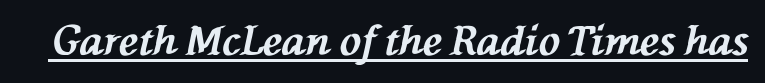
Q: Is the text bold? A: Yes.
Q: Is the text italic (slanted)? A: Yes, it leans left by about 76 degrees.
Q: Is the text underlined? A: Yes.
Q: Is the spacing between letters normal or unusually wide? A: Normal.
Q: Width (condensed, normal, or wide)? A: Normal.
Q: Stroke contrast? A: Medium.
Q: x-height? A: Medium.
Q: Monospaced? A: No.
